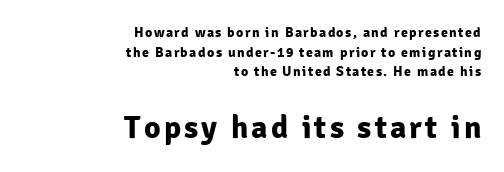
The image shows 32 px bold sans-serif type, upright; set right-aligned, normal line spacing (1.4x), not underlined; the second (bottom) block is 2.29x larger; low stroke contrast and a medium x-height.
